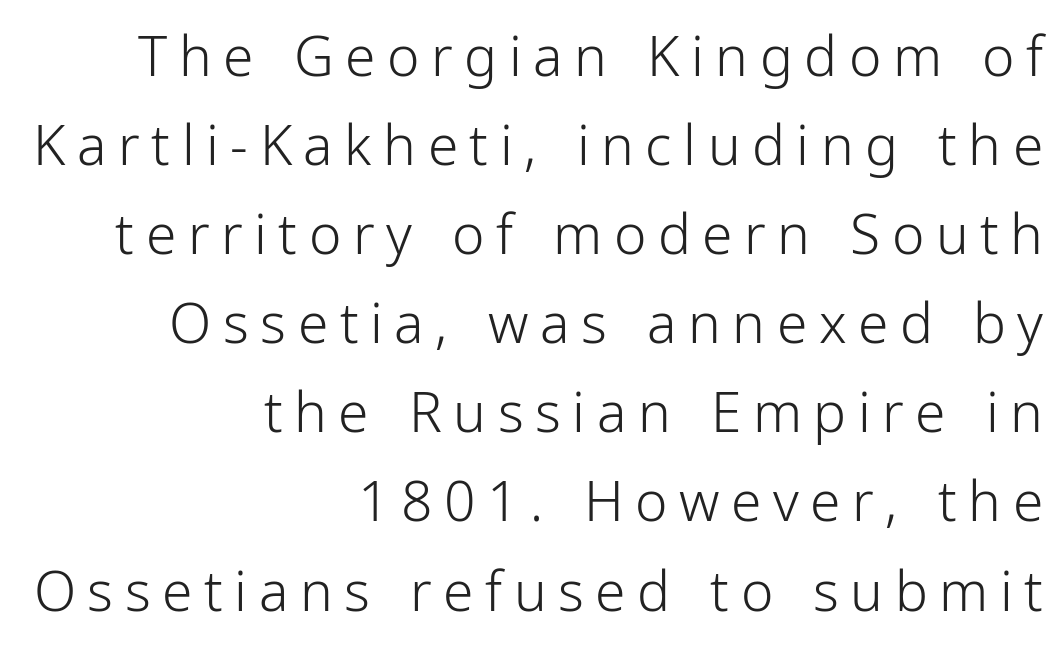
Q: Is the text bold? A: No.
Q: Is the text italic (slanted)? A: No, it is upright.
Q: Is the typeface a serif or a sans-serif typeface? A: Sans-serif.
Q: Is the text underlined? A: No.
Q: How is the paragraph aligned? A: Right-aligned.
Q: Is the spacing between letters normal or unusually wide? A: Unusually wide.
Q: Is the spacing between lines tight, normal or loose? A: Normal.
Q: Width (condensed, normal, or wide)? A: Condensed.
Q: Stroke contrast? A: Low.
Q: x-height? A: Medium.
Q: Monospaced? A: No.
